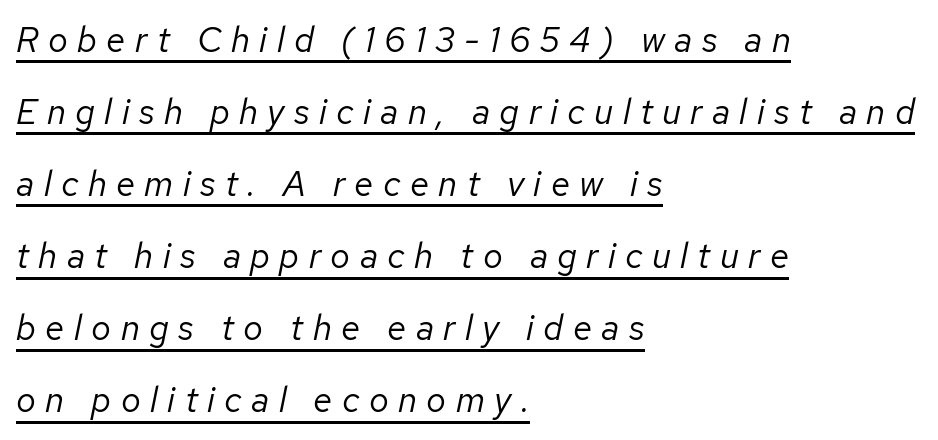
Is this a heavy cut? Hardly; it is regular or lighter. Emphasis-style slanted type is in use. These lines stack with their left ends in a neat column. Quick note: underline on.
